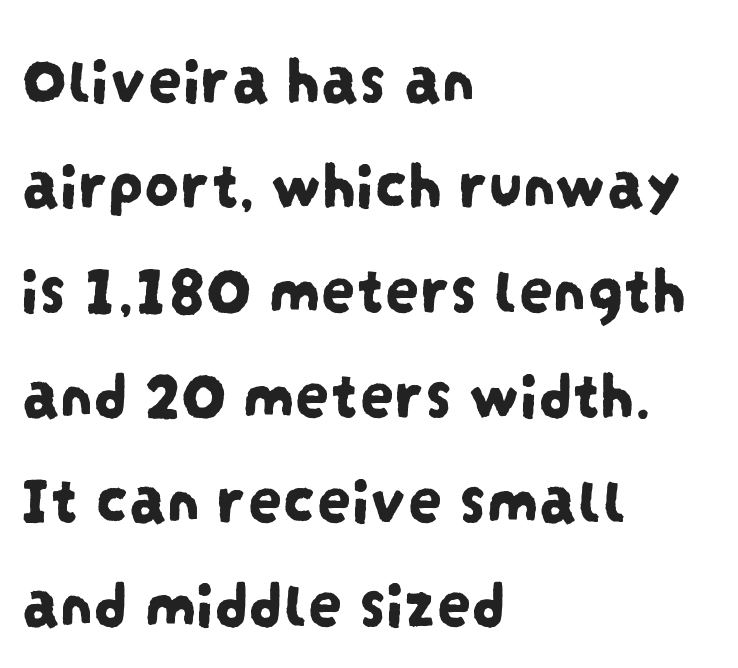
The image shows 69 px condensed sans-serif type; set left-aligned, normal line spacing (1.52x), normal letter spacing, not underlined; low stroke contrast and a large x-height.
